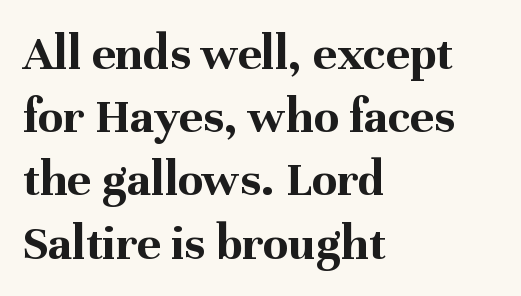
The image shows 51 px bold serif type, upright; set left-aligned, line spacing 1.24x, normal letter spacing, not underlined; medium stroke contrast and a medium x-height.
